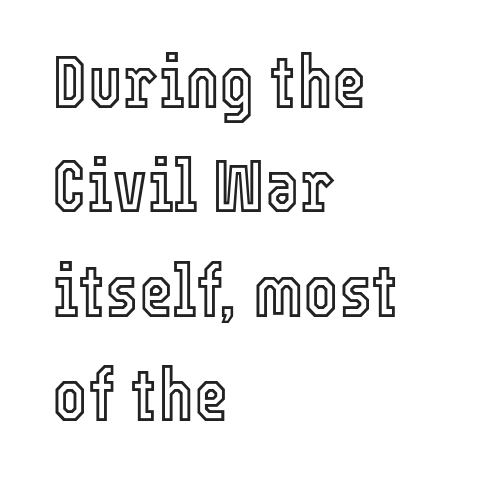
The image shows 74 px condensed type, upright; set left-aligned, normal line spacing (1.41x), normal letter spacing, not underlined; a medium x-height.
